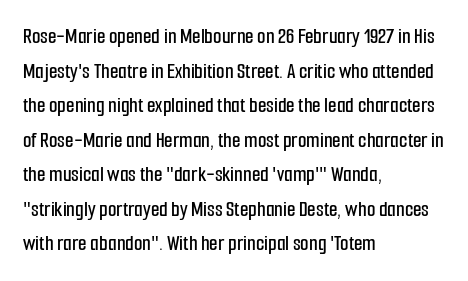
The image shows 22 px text type, upright; set left-aligned, normal line spacing (1.57x), normal letter spacing, not underlined.
